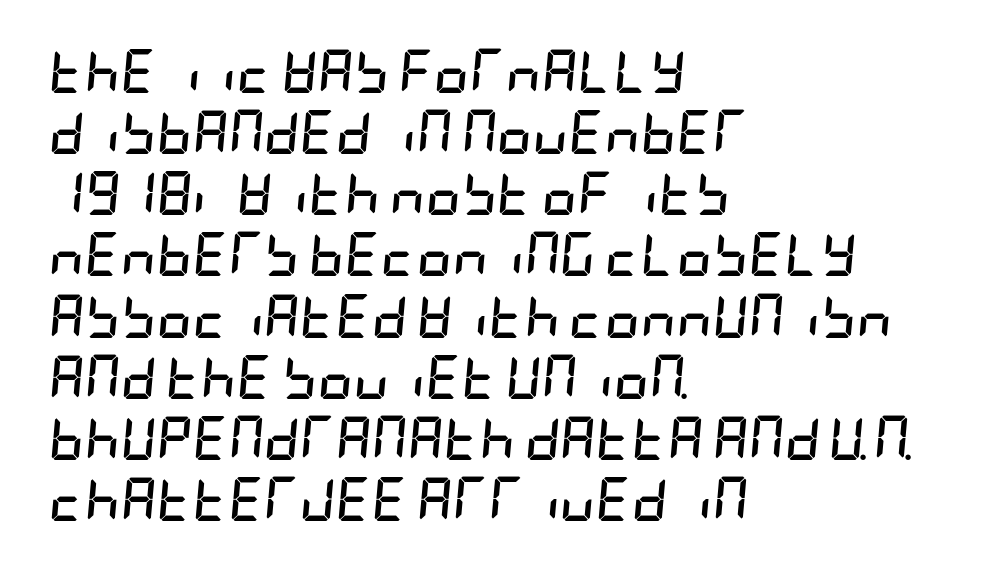
The image shows 44 px semibold, condensed type, italic (leaning right); set left-aligned, normal line spacing (1.39x), normal letter spacing, not underlined; low stroke contrast and a large x-height.
